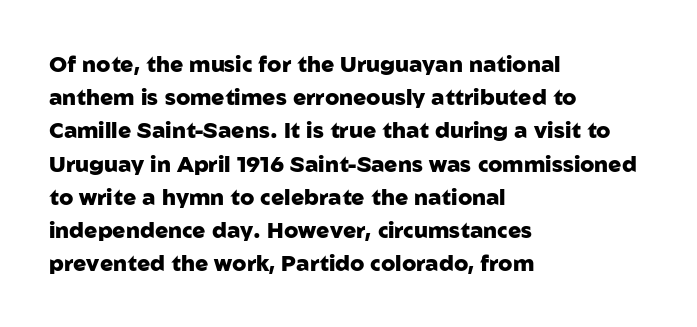
{"italic": "no", "bold": "yes", "underline": "no", "align": "left", "line_spacing": "normal", "line_spacing_ratio": 1.51, "letter_spacing": "normal", "letter_spacing_em": 0.0, "glyph_px": 22}
